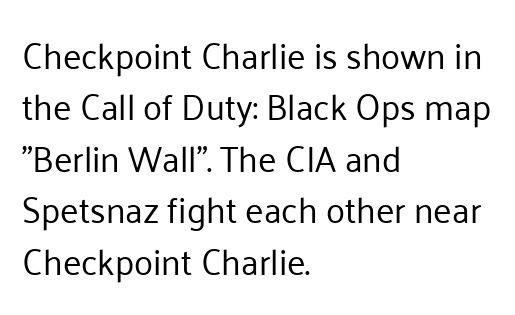
Q: Is the text bold? A: No.
Q: Is the text italic (slanted)? A: No, it is upright.
Q: Is the typeface a serif or a sans-serif typeface? A: Sans-serif.
Q: Is the text underlined? A: No.
Q: How is the paragraph aligned? A: Left-aligned.
Q: Is the spacing between letters normal or unusually wide? A: Normal.
Q: Is the spacing between lines tight, normal or loose? A: Normal.
Q: Width (condensed, normal, or wide)? A: Normal.
Q: Stroke contrast? A: Low.
Q: x-height? A: Medium.
Q: Monospaced? A: No.
